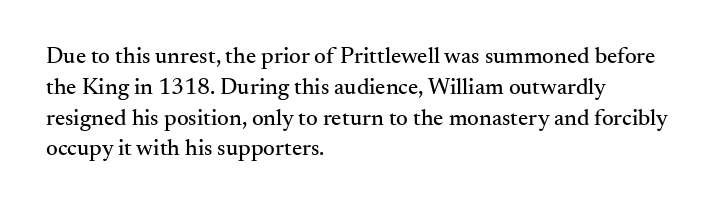
The glyphs are unaccompanied by any horizontal stroke below them. Quick note: not italic, upright. Each word holds together tightly as a unit, with standard inter-letter gaps. The paragraph shown leans on its left margin. Does the leading feel generous? No, just average.
